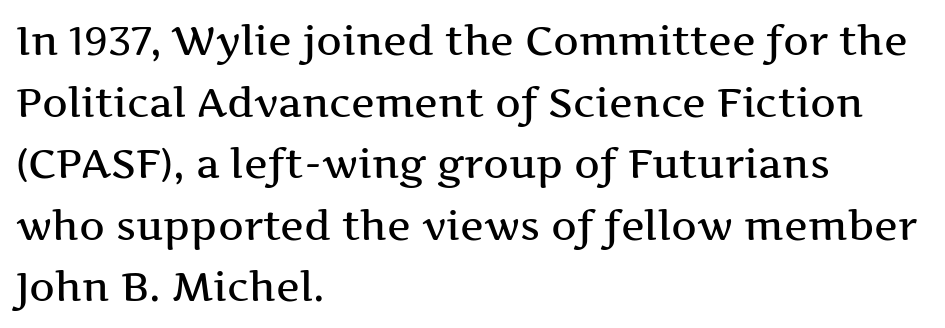
The letters carry serifs — small finishing strokes at the ends of their stems. Only glyphs here, with clear space below each row. How would I describe the line gaps? Plain and ordinary. Varying glyph widths throughout — classic text-font behaviour. Italic? Not at all — the glyphs are vertical.
